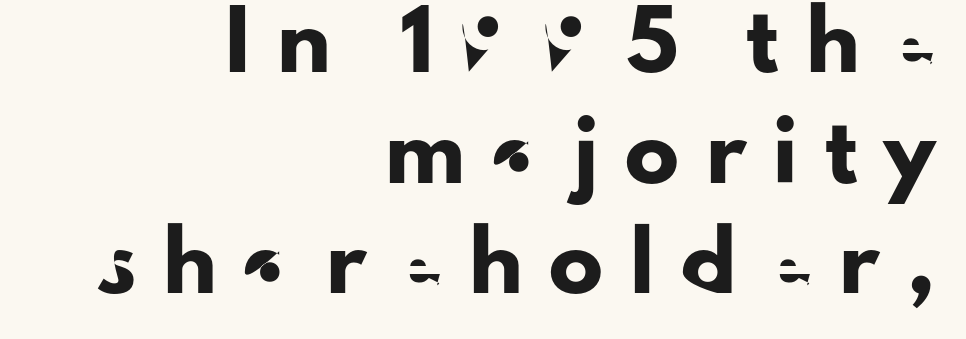
The image shows 54 px sans-serif type, upright; set right-aligned, loose line spacing (2.05x), unusually wide letter spacing (+0.5 em), not underlined; low stroke contrast and a small x-height.
